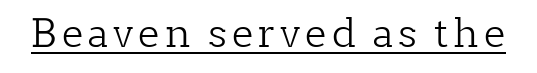
The image shows 39 px light serif type, upright; set underlined; low stroke contrast and a medium x-height.
